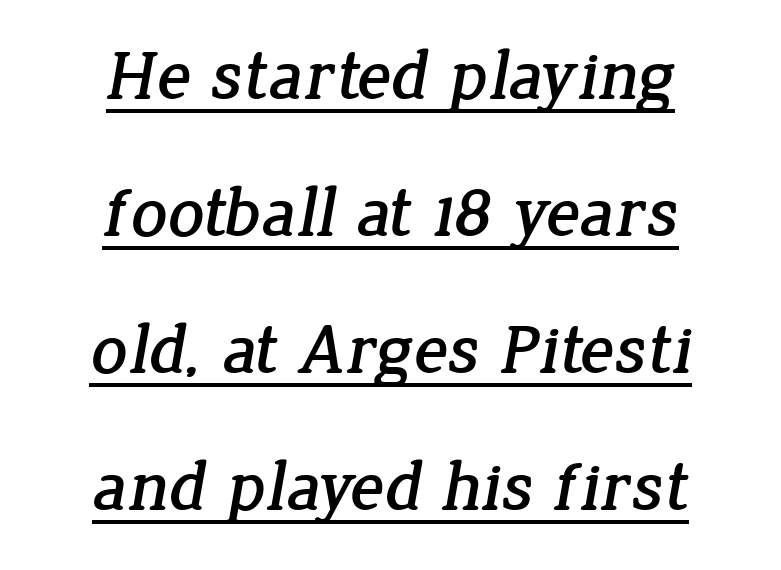
{"serif": "yes", "width": "normal", "stroke_contrast": "low", "x_height": "medium", "monospaced": "no", "underline": "yes", "align": "center", "line_spacing": "loose", "line_spacing_ratio": 1.93, "letter_spacing": "normal", "letter_spacing_em": 0.0, "glyph_px": 71}
